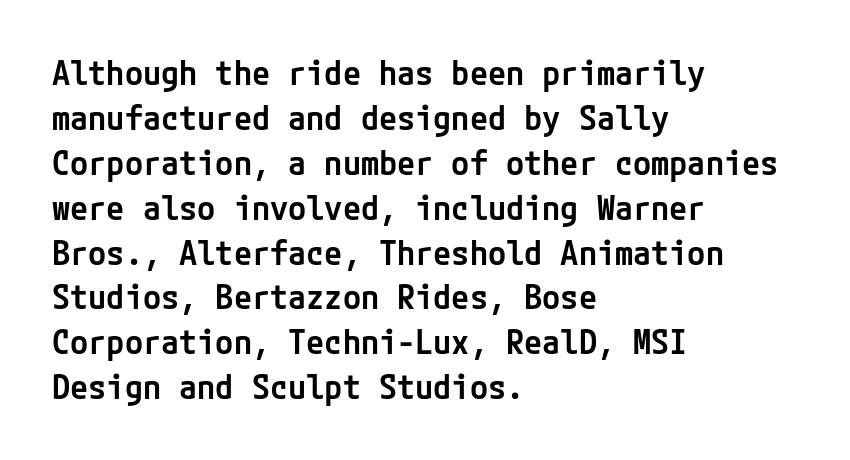
The type family on display is of the sans-serif kind. A bit beefed up — I'd call it semibold rather than bold. The ragged edge is on the right, which tells us the setting is flush left. Rule under the text: the space is simply empty.
